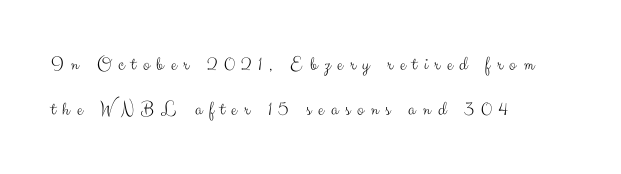
{"bold": "no", "underline": "no", "align": "left", "line_spacing": "loose", "line_spacing_ratio": 2.25, "letter_spacing": "wide", "letter_spacing_em": 0.34, "glyph_px": 20}
